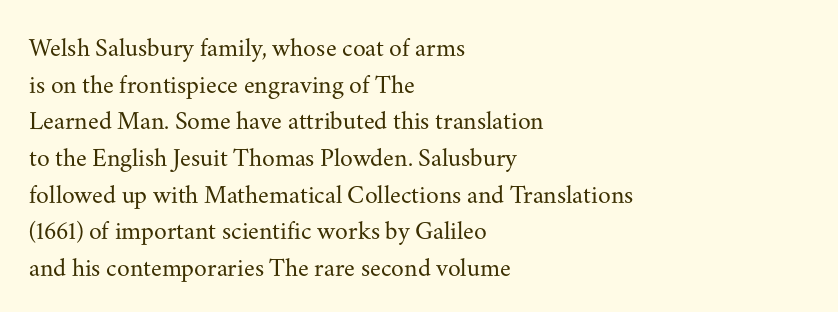
In CSS terms this would be text-align: left. The words here are not underlined. The font is comparable to plain body text, perhaps lighter. Every character sits straight up, as roman type does. The vertical gap from one line to the next is medium. Compared with typical body copy, the letter spacing here is the same.
